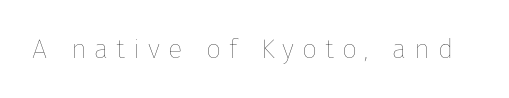
The image shows 27 px text type, upright; set unusually wide letter spacing (+0.29 em), not underlined.
